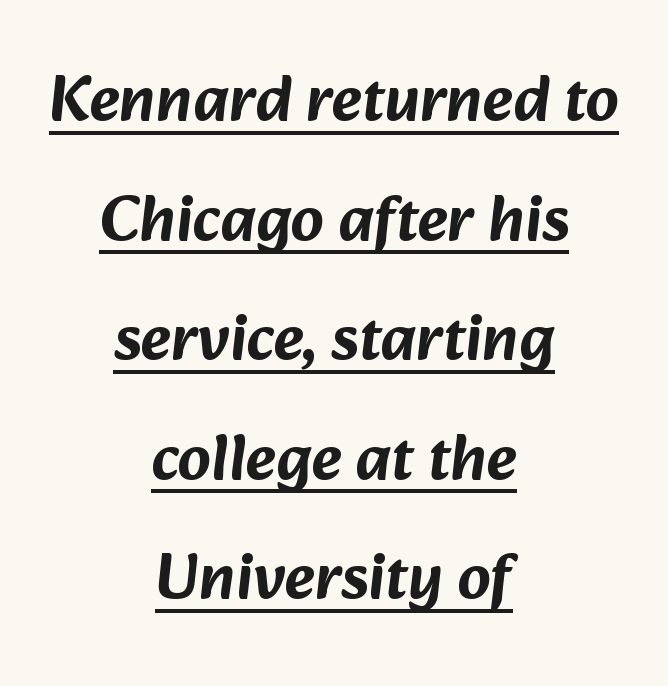
{"serif": "no", "width": "normal", "stroke_contrast": "low", "x_height": "medium", "monospaced": "no", "underline": "yes", "align": "center", "line_spacing_ratio": 1.84, "letter_spacing": "normal", "letter_spacing_em": 0.0, "glyph_px": 65}
